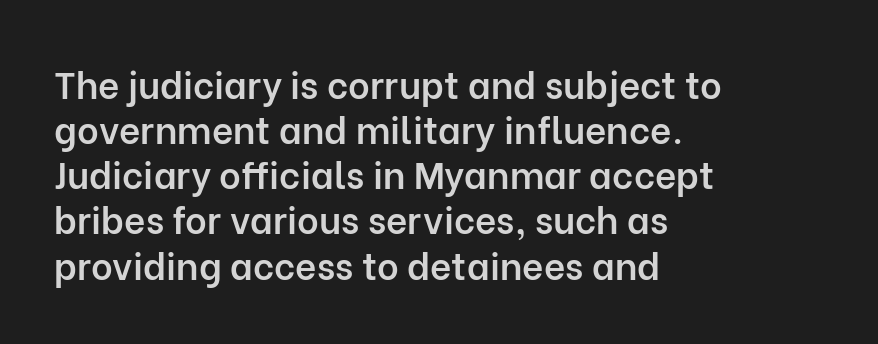
{"serif": "no", "italic": "no", "bold": "semi", "weight": "semibold", "width": "normal", "stroke_contrast": "low", "x_height": "medium", "monospaced": "no", "underline": "no", "align": "left", "line_spacing_ratio": 1.22, "letter_spacing": "normal", "letter_spacing_em": 0.0, "glyph_px": 37}
